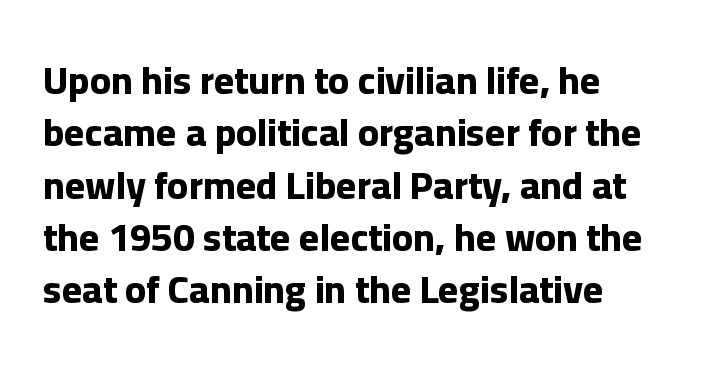
The image shows 39 px bold sans-serif type, upright; set left-aligned, normal line spacing (1.34x), normal letter spacing, not underlined; low stroke contrast and a medium x-height.
